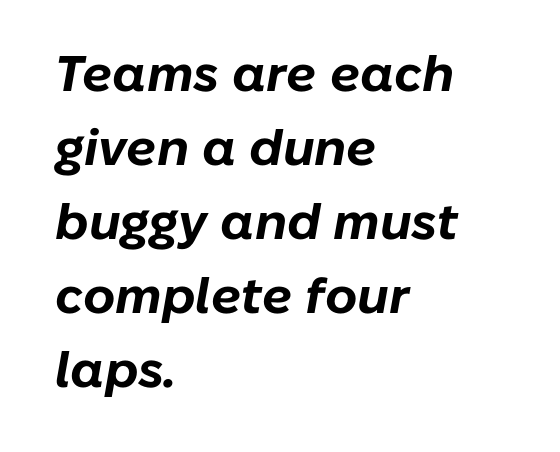
You could not count columns in this text — the font is proportionally spaced. Summary of vertical rhythm: regular, with standard interline spacing. Rendered with sloped, italic letterforms. This rendering features lettering with no underline. In terms of weight, the rendering is a true, heavy bold. Where is the straight margin? On the left.
